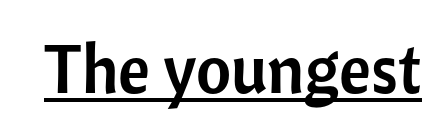
{"serif": "no", "italic": "no", "width": "normal", "stroke_contrast": "low", "x_height": "medium", "monospaced": "no", "underline": "yes", "letter_spacing": "normal", "letter_spacing_em": 0.0, "glyph_px": 68}
